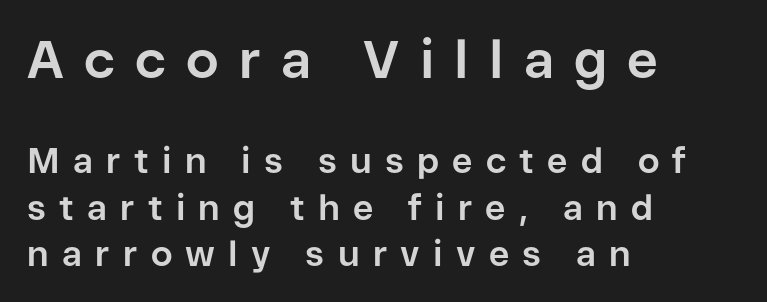
{"serif": "no", "italic": "no", "bold": "yes", "weight": "bold", "width": "normal", "stroke_contrast": "low", "x_height": "medium", "monospaced": "no", "underline": "no", "align": "left", "line_spacing": "normal", "line_spacing_ratio": 1.32, "letter_spacing": "wide", "letter_spacing_em": 0.38, "larger_block": "first", "size_ratio": 1.51, "glyph_px": 53}
